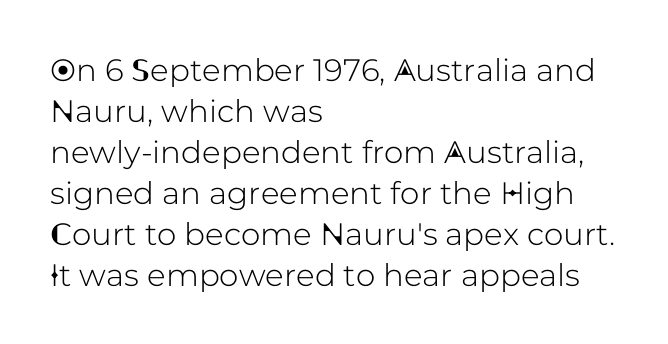
The image shows 31 px sans-serif type, upright; set left-aligned, normal line spacing (1.32x), normal letter spacing, not underlined; low stroke contrast and a medium x-height.
